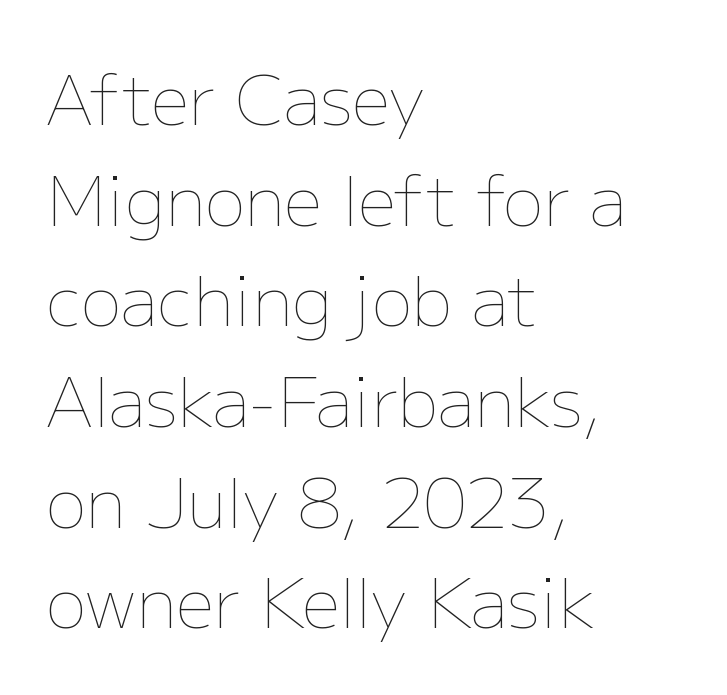
Clear beneath every line of the passage. The letters sit at their default tracking, neither squeezed nor spread. Caption: face not bold, strokes unweighted. The passage is arranged the way most books set body copy — flush left. The lines sit at an ordinary, default distance from one another. If you drew a line through each stem, it would be perfectly vertical.
